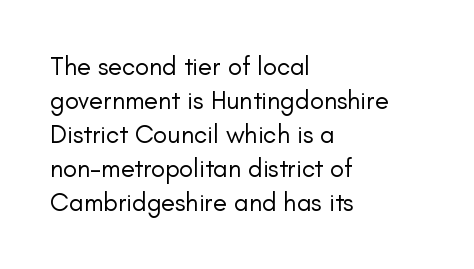
Descenders are the only things crossing below the line. All the whitespace from short lines collects on the right. Characters remain perfectly vertical along every line. The letters sit at their default tracking, neither squeezed nor spread.
